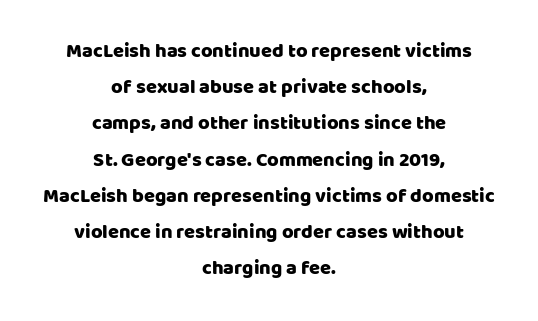
{"italic": "no", "underline": "no", "align": "center", "line_spacing_ratio": 1.81, "letter_spacing": "normal", "letter_spacing_em": 0.0, "glyph_px": 20}
